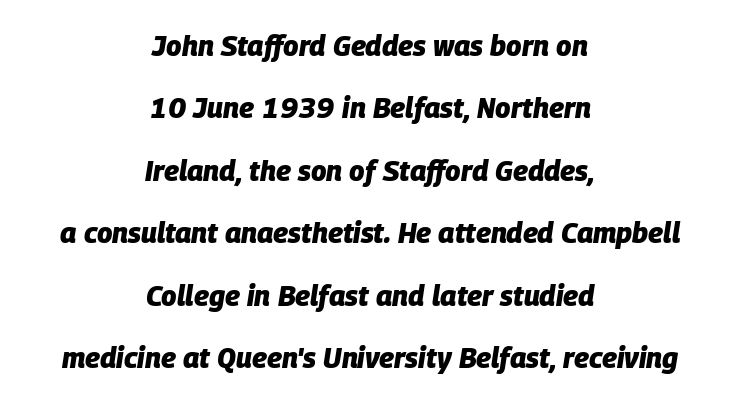
Q: Is the text bold? A: Yes.
Q: Is the text italic (slanted)? A: Yes, it leans right by about 9 degrees.
Q: Is the text underlined? A: No.
Q: How is the paragraph aligned? A: Centered.
Q: Is the spacing between letters normal or unusually wide? A: Normal.
Q: Is the spacing between lines tight, normal or loose? A: Loose.
Q: Width (condensed, normal, or wide)? A: Normal.
Q: Stroke contrast? A: Low.
Q: x-height? A: Large.
Q: Monospaced? A: No.
